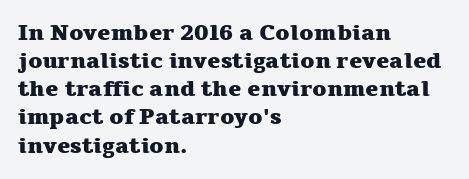
The image shows 22 px bold type, upright; set left-aligned, normal line spacing (1.28x), normal letter spacing, not underlined.
